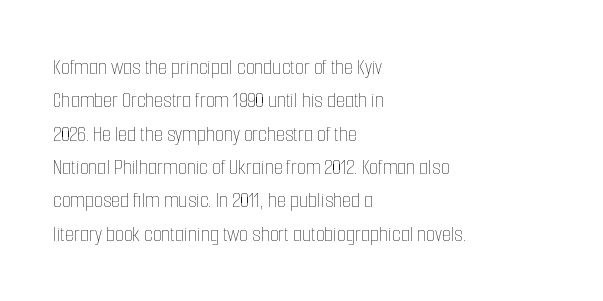
{"italic": "no", "bold": "no", "underline": "no", "align": "left", "line_spacing": "normal", "line_spacing_ratio": 1.45, "letter_spacing": "normal", "letter_spacing_em": 0.0, "glyph_px": 23}
